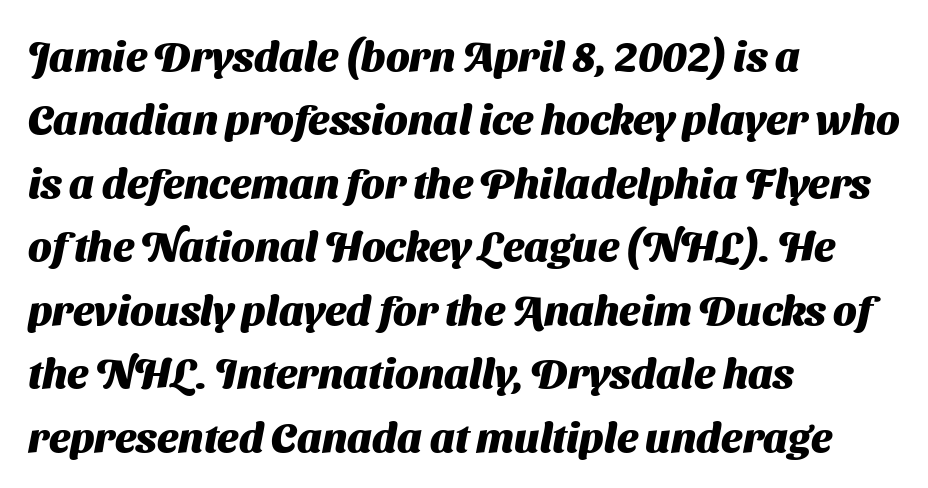
{"serif": "no", "bold": "yes", "weight": "heavy", "width": "normal", "stroke_contrast": "medium", "x_height": "medium", "monospaced": "no", "underline": "no", "align": "left", "line_spacing": "normal", "line_spacing_ratio": 1.51, "letter_spacing": "normal", "letter_spacing_em": 0.0, "glyph_px": 42}
